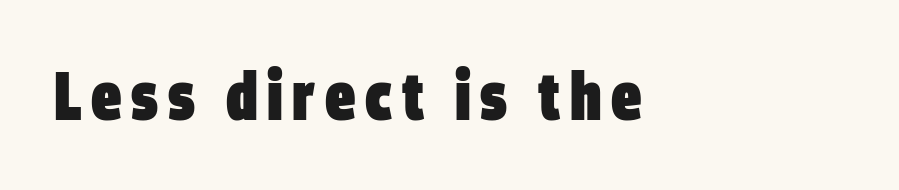
{"serif": "no", "bold": "yes", "weight": "heavy", "width": "condensed", "stroke_contrast": "low", "x_height": "large", "monospaced": "no", "underline": "no", "align": "left", "glyph_px": 68}
